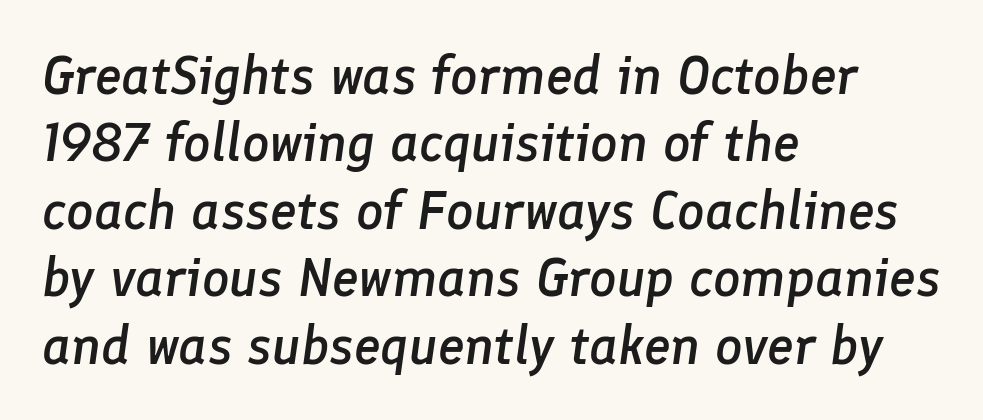
Do the characters align in a grid? No, the font is proportional. The vertical gap from one line to the next is medium. Tall strokes in this sample are angled rather than plumb. Line starts are locked; line ends wander. Observe the ordinary spacing: letters are neighbours, not strangers. A fair bit of extra ink — the face is semibold, not bold.
